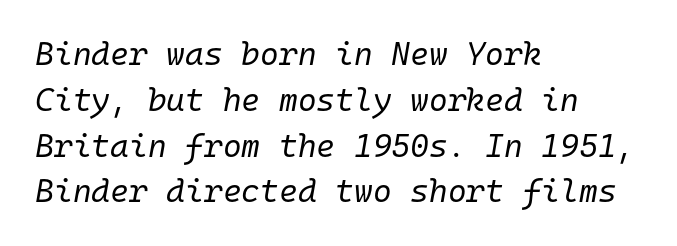
The letters are slanted; this is an italic face. The rendering anchors every line to the left-hand side. The characters are drawn with everyday or finer stroke widths. Tracking value appears to be zero — textbook default spacing. Fixed-width glyphs throughout — classic coding-font behaviour.
